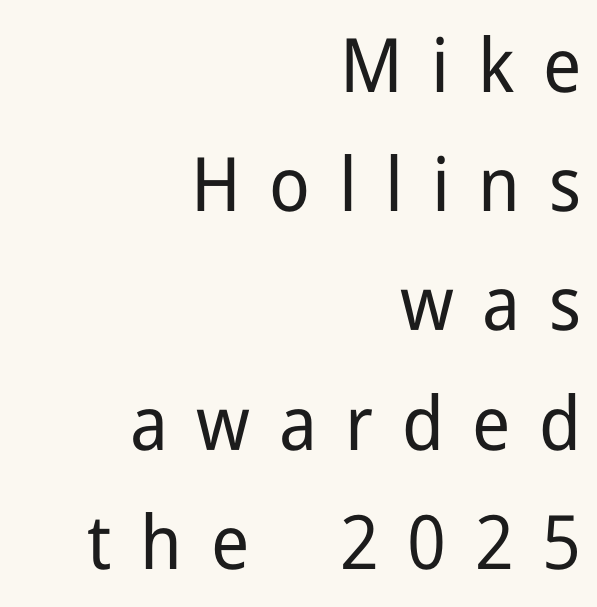
Q: Is the text bold? A: No.
Q: Is the text italic (slanted)? A: No, it is upright.
Q: Is the typeface a serif or a sans-serif typeface? A: Sans-serif.
Q: Is the text underlined? A: No.
Q: How is the paragraph aligned? A: Right-aligned.
Q: Is the spacing between letters normal or unusually wide? A: Unusually wide.
Q: Is the spacing between lines tight, normal or loose? A: Normal.
Q: Width (condensed, normal, or wide)? A: Normal.
Q: Stroke contrast? A: Low.
Q: x-height? A: Medium.
Q: Monospaced? A: No.
